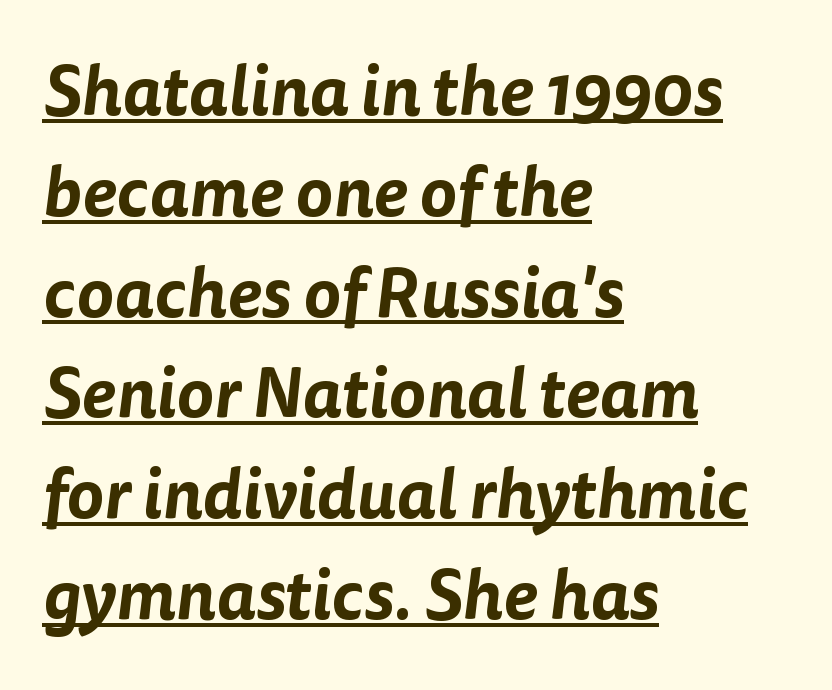
Baseline-to-baseline distance is the conventional proportion of letter height. The passage shown is underscored from start to finish. This rendering uses left alignment, leaving the right contour irregular. The gaps between neighbouring characters are ordinary and unremarkable. The font family rendered here belongs to the sans-serif group. Spacing verdict: proportional, widths tailored to each character.
